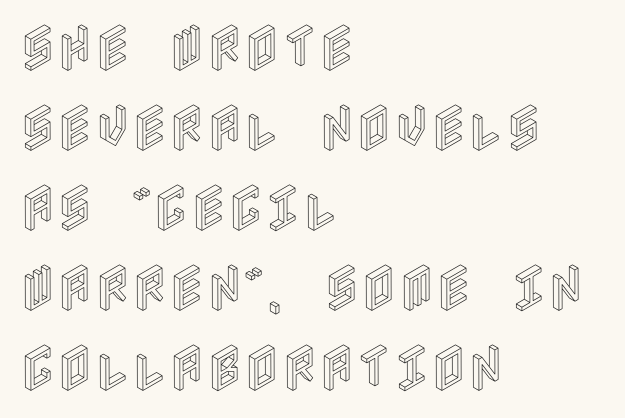
Q: Is the text italic (slanted)? A: No, it is upright.
Q: Is the text underlined? A: No.
Q: How is the paragraph aligned? A: Left-aligned.
Q: Is the spacing between letters normal or unusually wide? A: Normal.
Q: Is the spacing between lines tight, normal or loose? A: Normal.
Q: Width (condensed, normal, or wide)? A: Condensed.
Q: x-height? A: Large.
